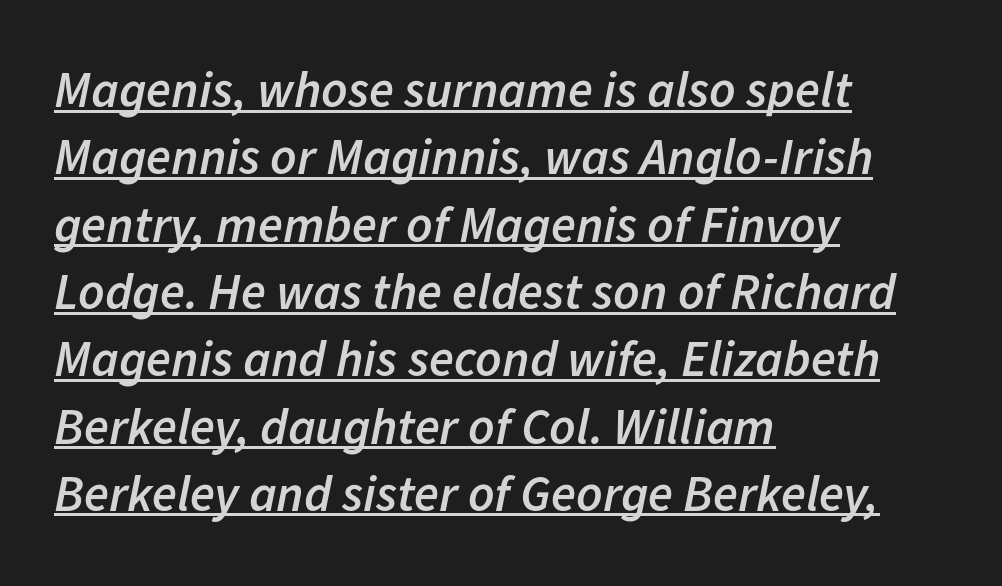
{"italic": "yes", "lean": "right", "slant_degrees": 11, "bold": "semi", "weight": "semibold", "width": "normal", "stroke_contrast": "low", "x_height": "medium", "monospaced": "no", "underline": "yes", "align": "left", "line_spacing": "normal", "line_spacing_ratio": 1.32, "letter_spacing": "normal", "letter_spacing_em": 0.0, "glyph_px": 51}
